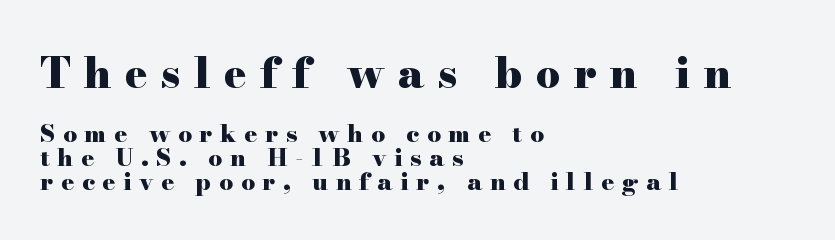
The image shows 42 px heavy, wide serif type, upright; set left-aligned, tight line spacing (0.99x), unusually wide letter spacing (+0.32 em), not underlined; the first (top) block is 1.75x larger; high stroke contrast and a small x-height.
